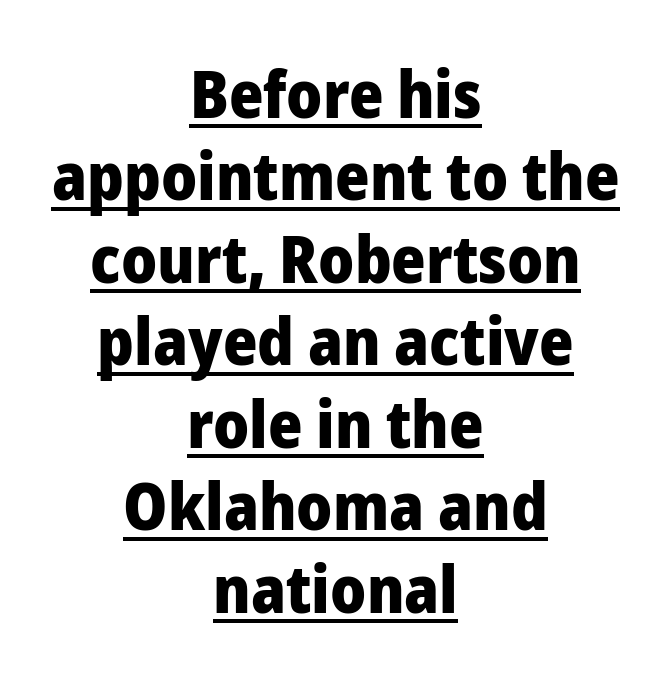
Q: Is the text bold? A: Yes.
Q: Is the text italic (slanted)? A: No, it is upright.
Q: Is the typeface a serif or a sans-serif typeface? A: Sans-serif.
Q: Is the text underlined? A: Yes.
Q: How is the paragraph aligned? A: Centered.
Q: Is the spacing between letters normal or unusually wide? A: Normal.
Q: Is the spacing between lines tight, normal or loose? A: Normal.
Q: Width (condensed, normal, or wide)? A: Normal.
Q: Stroke contrast? A: Low.
Q: x-height? A: Medium.
Q: Monospaced? A: No.
